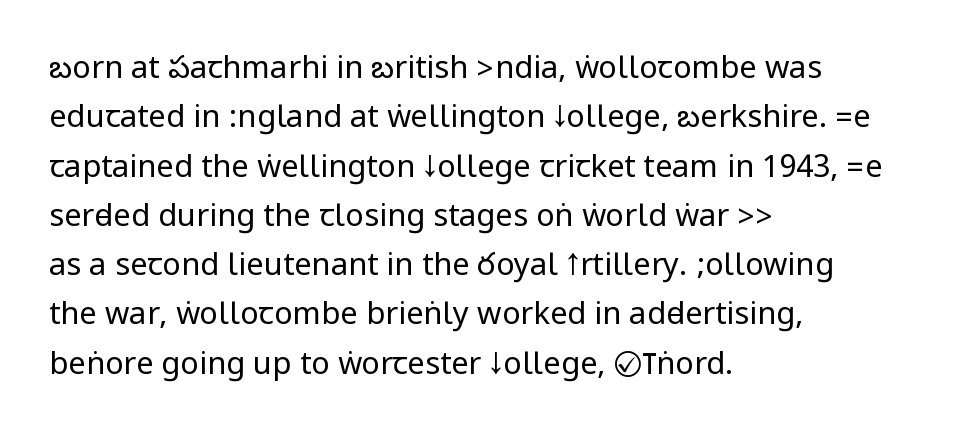
The image shows 31 px regular-weight, condensed sans-serif type, upright; set left-aligned, normal line spacing (1.59x), normal letter spacing, not underlined; low stroke contrast.
